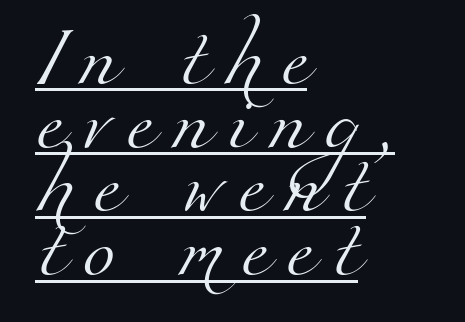
{"serif": "yes", "bold": "no", "weight": "light", "width": "normal", "stroke_contrast": "medium", "x_height": "small", "monospaced": "no", "underline": "yes", "align": "left", "line_spacing": "tight", "line_spacing_ratio": 1.08, "letter_spacing": "wide", "letter_spacing_em": 0.32, "glyph_px": 59}
